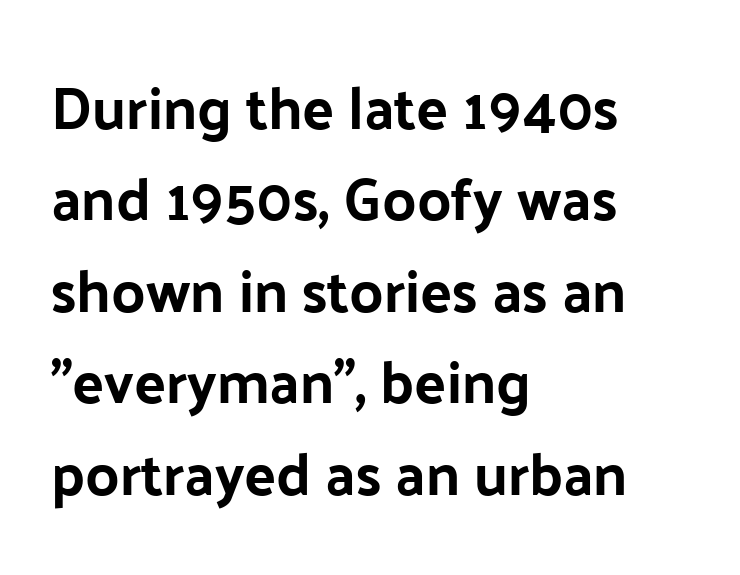
Q: Is the text italic (slanted)? A: No, it is upright.
Q: Is the typeface a serif or a sans-serif typeface? A: Sans-serif.
Q: Is the text underlined? A: No.
Q: How is the paragraph aligned? A: Left-aligned.
Q: Is the spacing between letters normal or unusually wide? A: Normal.
Q: Is the spacing between lines tight, normal or loose? A: Normal.
Q: Width (condensed, normal, or wide)? A: Normal.
Q: Stroke contrast? A: Low.
Q: x-height? A: Medium.
Q: Monospaced? A: No.
